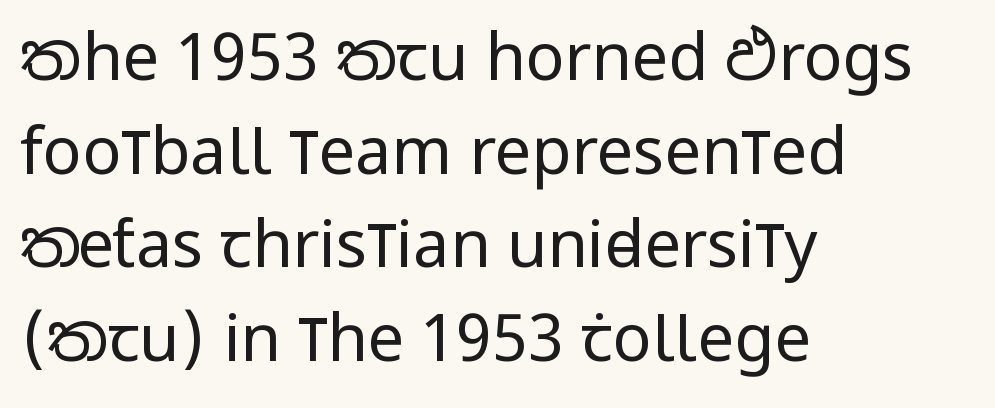
Q: Is the text bold? A: No.
Q: Is the text italic (slanted)? A: No, it is upright.
Q: Is the typeface a serif or a sans-serif typeface? A: Sans-serif.
Q: Is the text underlined? A: No.
Q: How is the paragraph aligned? A: Left-aligned.
Q: Is the spacing between letters normal or unusually wide? A: Normal.
Q: Is the spacing between lines tight, normal or loose? A: Normal.
Q: Width (condensed, normal, or wide)? A: Condensed.
Q: Stroke contrast? A: Low.
Q: x-height? A: Large.
Q: Monospaced? A: No.
